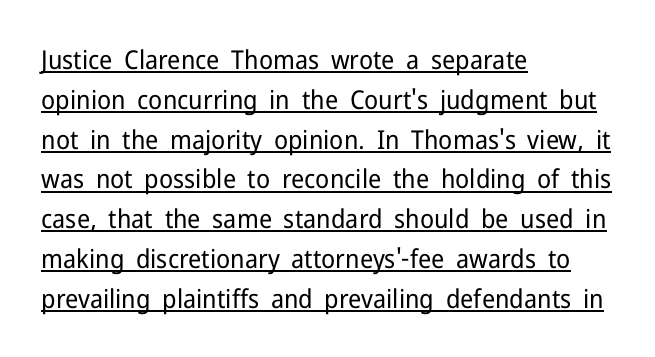
The rendering uses a moderate line-height, typical for paragraphs. The passage shown has conventional tracking throughout. The letters stand straight up with perfectly vertical stems. The rendering anchors every line to the left-hand side. Honestly, the underline is the first thing you notice here.
